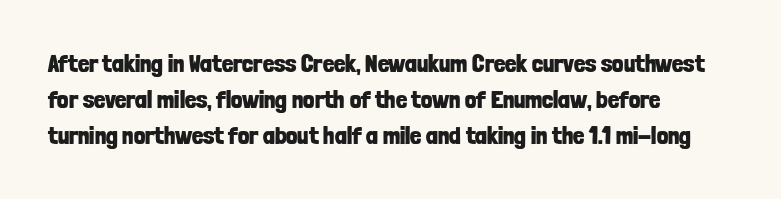
Q: Is the text bold? A: Yes.
Q: Is the text italic (slanted)? A: No, it is upright.
Q: Is the text underlined? A: No.
Q: How is the paragraph aligned? A: Left-aligned.
Q: Is the spacing between letters normal or unusually wide? A: Normal.
Q: Is the spacing between lines tight, normal or loose? A: Normal.
